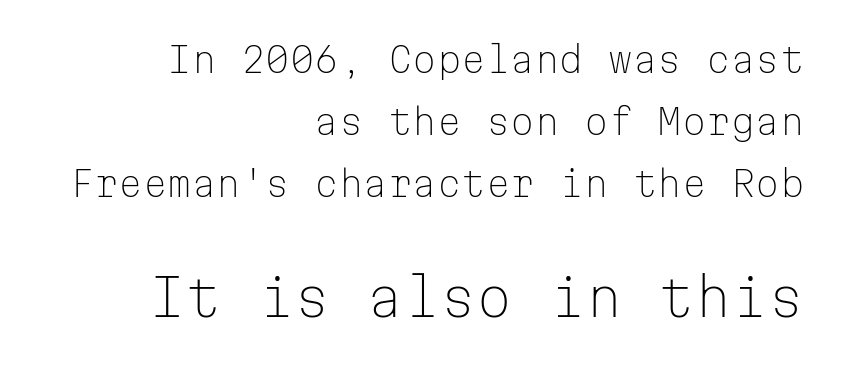
The image shows 52 px light sans-serif type, upright, monospaced; set right-aligned, line spacing 1.77x, normal letter spacing, not underlined; the second (bottom) block is 1.49x larger; low stroke contrast and a medium x-height.
